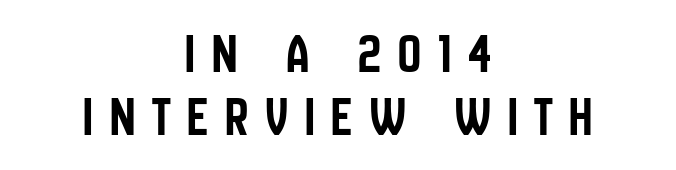
A bare baseline throughout the passage. Reading down the column, the eye jumps only a short way to each next line. The rendering uses natural spacing where letterforms have individual widths. This is roman type, the default non-slanted kind. Type style note: lacks serifs.
